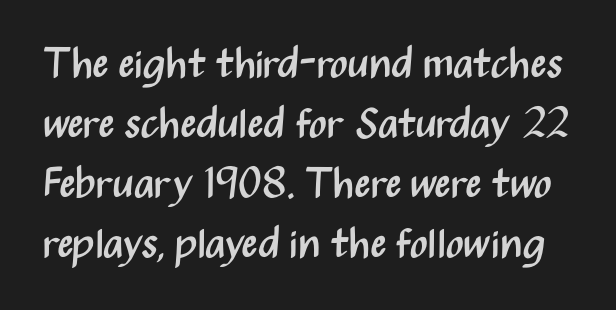
The image shows 42 px regular-weight, condensed sans-serif type, upright; set normal line spacing (1.43x), normal letter spacing, not underlined; medium stroke contrast and a medium x-height.
